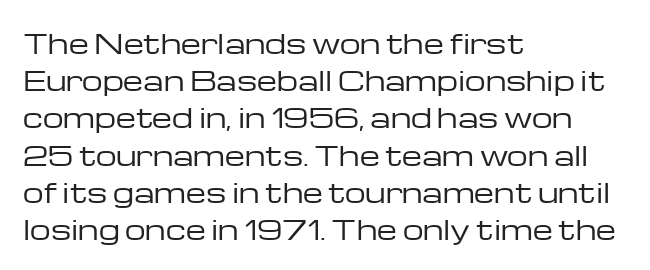
{"italic": "no", "bold": "no", "underline": "no", "align": "left", "line_spacing": "normal", "line_spacing_ratio": 1.43, "letter_spacing": "normal", "letter_spacing_em": 0.0, "glyph_px": 26}
